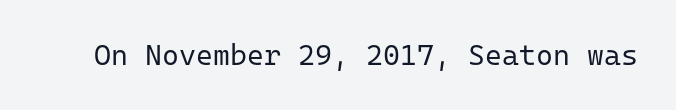
Looks like terminal output: every glyph gets an equal slot. A sans-serif font was chosen for this passage. Spacing between characters is what you'd get straight out of the box. Upright lettering throughout. The cut favours lightness, reaching ordinary text weight at its darkest. Bare-footed words on every line.
